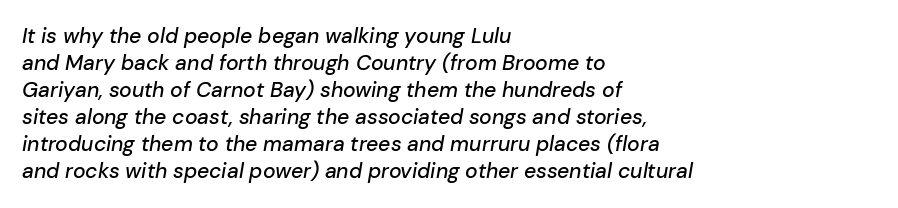
The gaps between neighbouring characters are ordinary and unremarkable. Rendered with sloped, italic letterforms. Regarding leading, the lines here are spaced in the standard way. These lines stack with their left ends in a neat column.
